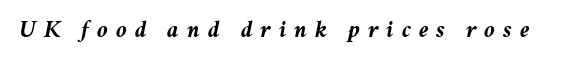
Q: Is the text bold? A: Yes.
Q: Is the text italic (slanted)? A: Yes, it leans right by about 11 degrees.
Q: Is the text underlined? A: No.
Q: Is the spacing between letters normal or unusually wide? A: Unusually wide.
